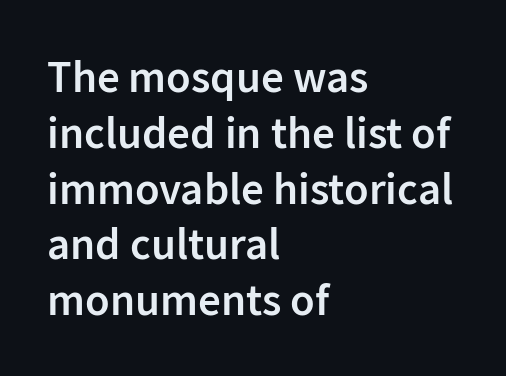
The image shows 45 px semibold sans-serif type, upright; set left-aligned, line spacing 1.24x, normal letter spacing, not underlined; low stroke contrast and a medium x-height.
